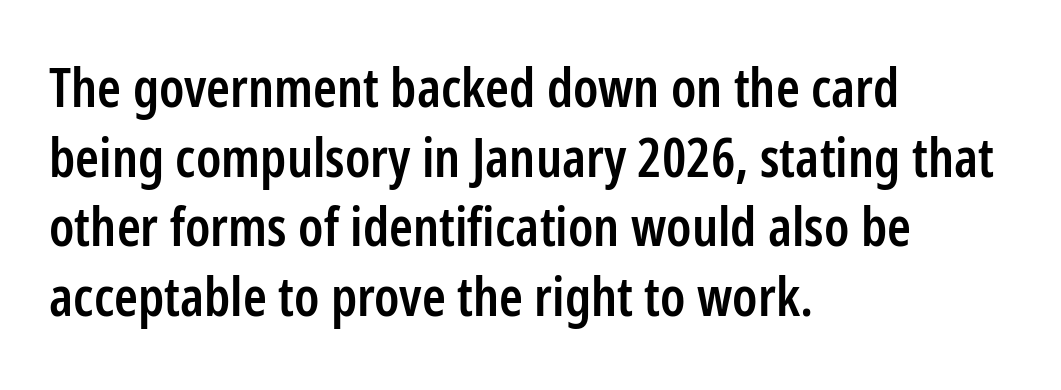
This sample has the flowing, uneven cadence of proportional lettering. This rendering features lettering with no underline. Strokes here are thickened, but only to semibold level. Does the lettering tilt? It doesn't — this is upright.
